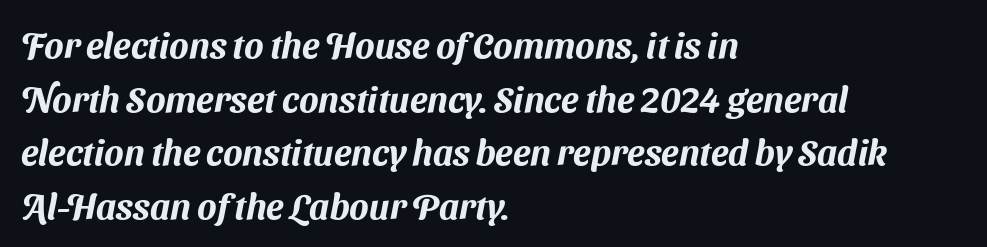
I'd call this a sans setting — the letters go barefoot. Type without underlining. This sample is left-justified, so line endings fall wherever the words run out. The space between consecutive lines is moderate. Does extra space separate the letters? No, they use regular spacing. Spacing verdict: proportional, widths tailored to each character.
